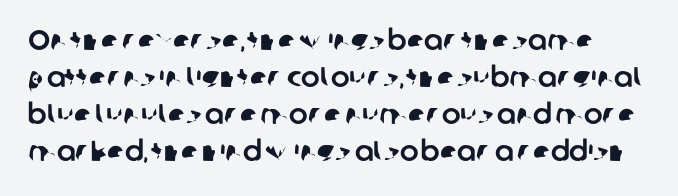
The tracking reads as untouched default to a designer's eye. Decoration check: the copy has no underline. This sample has the flowing, uneven cadence of proportional lettering. The glyphs in this specimen are sans serif.
